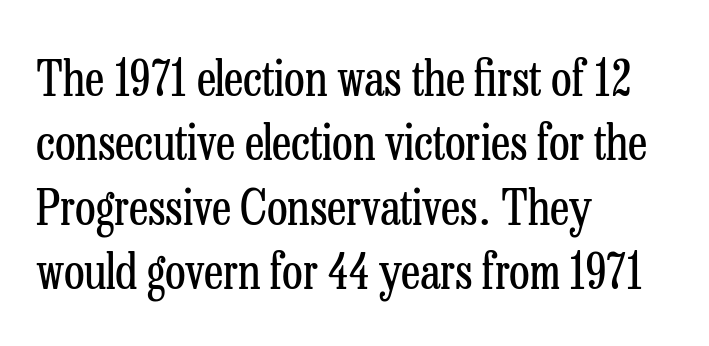
The image shows 48 px regular-weight, condensed serif type, upright; set left-aligned, normal line spacing (1.34x), normal letter spacing, not underlined; low stroke contrast and a medium x-height.
